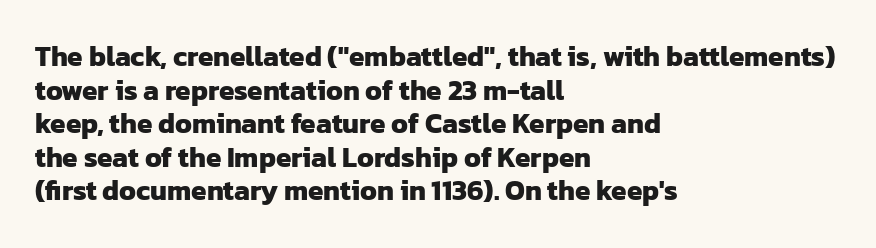
Nope, no serifs anywhere on these letters. Default kerning and tracking; the words read as compact shapes. This sample has the flowing, uneven cadence of proportional lettering. Casual observation: everything's shoved over to the left. Typesetter's note: full bold, strokes at maximum text heaviness.
